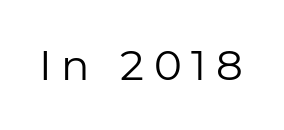
The image shows 42 px regular-weight sans-serif type, upright; set unusually wide letter spacing (+0.23 em), not underlined; low stroke contrast and a medium x-height.
